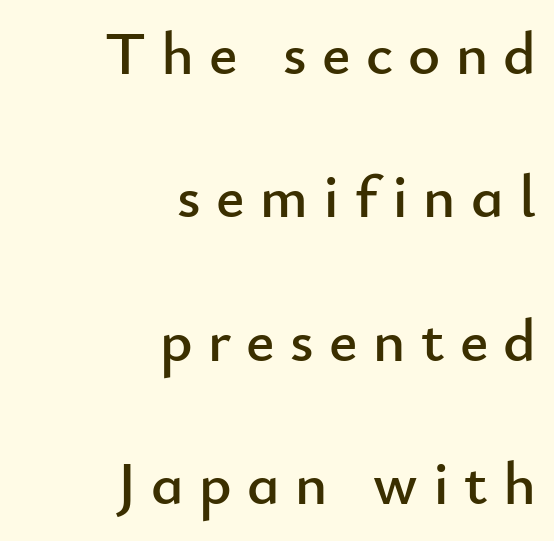
Q: Is the text italic (slanted)? A: No, it is upright.
Q: Is the typeface a serif or a sans-serif typeface? A: Sans-serif.
Q: Is the text underlined? A: No.
Q: How is the paragraph aligned? A: Right-aligned.
Q: Is the spacing between letters normal or unusually wide? A: Unusually wide.
Q: Is the spacing between lines tight, normal or loose? A: Loose.
Q: Width (condensed, normal, or wide)? A: Normal.
Q: Stroke contrast? A: Low.
Q: x-height? A: Small.
Q: Monospaced? A: No.
